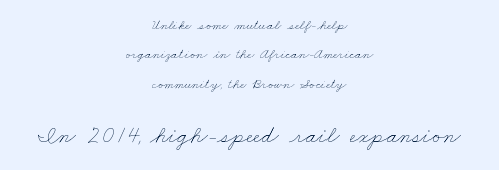
The passage shown begins with its smaller block and ends with its larger one. This sample trades compactness for vertical openness between lines. Casual observation: everything's sitting right in the middle. Here the glyphs are tracked normally, forming tight word shapes.
